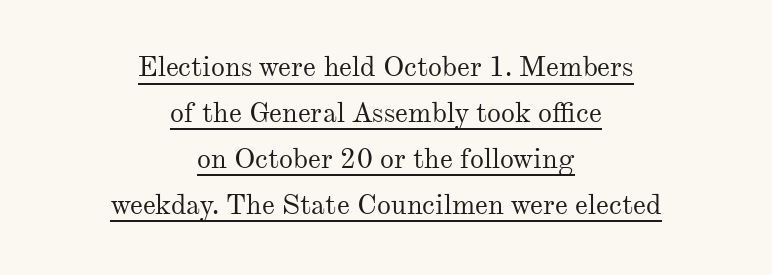
The image shows 28 px regular-weight serif type, upright; set centered, normal line spacing (1.64x), normal letter spacing, underlined; medium stroke contrast and a small x-height.
